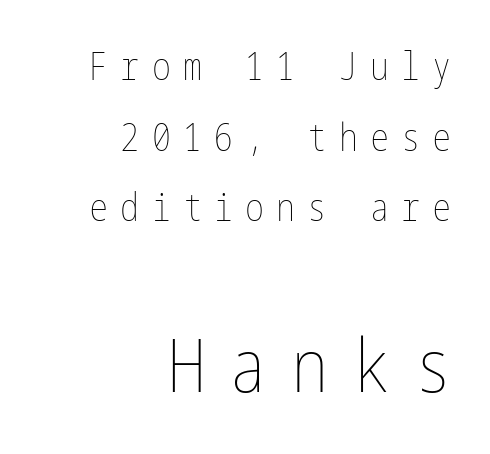
Does the lettering tilt? It doesn't — this is upright. The gaps between neighbouring characters are conspicuously large. The face looks like a standard text weight, possibly lighter. Descenders are the only things crossing below the line. A student would call this right alignment; a typographer would say flush right, rag left.
